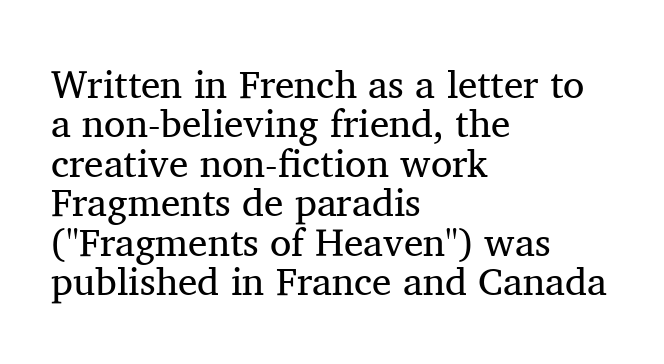
Reading down the column, the eye jumps only a short way to each next line. Tracking value appears to be zero — textbook default spacing. Italic? Not at all — the glyphs are vertical. Words float on clear page, feet unadorned. Each letter keeps its own natural width here, so spacing adapts to shape.
